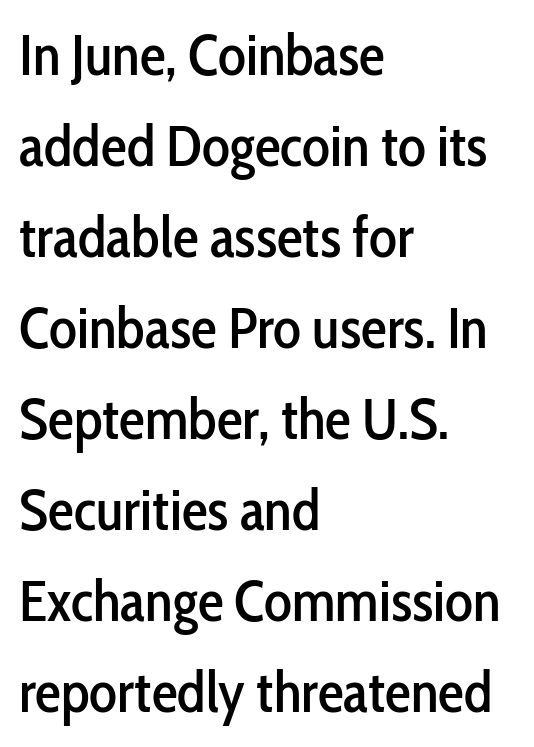
{"serif": "no", "italic": "no", "width": "condensed", "stroke_contrast": "low", "x_height": "medium", "monospaced": "no", "underline": "no", "align": "left", "line_spacing": "normal", "line_spacing_ratio": 1.57, "letter_spacing": "normal", "letter_spacing_em": 0.0, "glyph_px": 58}
